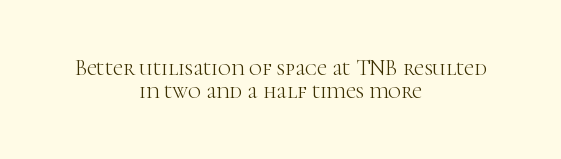
This sample trades vertical openness for compactness between lines. Glance below the letters and you will spot only blank space. Caption: multi-line text, centered on the measure. Nope, not italic — everything's standing straight. Is the stroke heavy? The answer is a plain regular-or-lighter. Standard letterfit; no display-style spreading of the glyphs.
